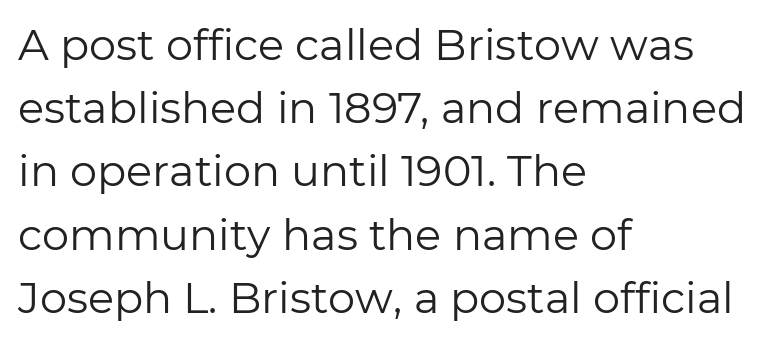
No word sits above an underline. The lines in this sample share a left origin and differ only in where they stop. Vertically, the passage feels balanced, rows spaced as you'd expect. Think of a printed novel: that variable character pitch is what you see here.
